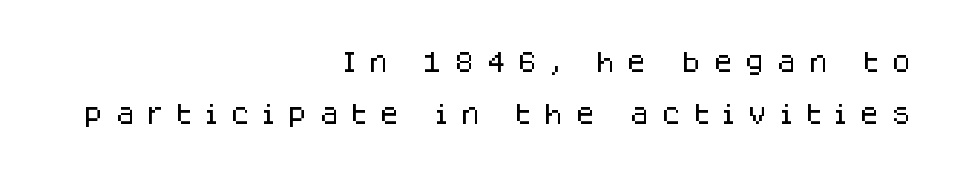
Q: Is the text italic (slanted)? A: No, it is upright.
Q: Is the text underlined? A: No.
Q: How is the paragraph aligned? A: Right-aligned.
Q: Is the spacing between letters normal or unusually wide? A: Unusually wide.
Q: Is the spacing between lines tight, normal or loose? A: Loose.
